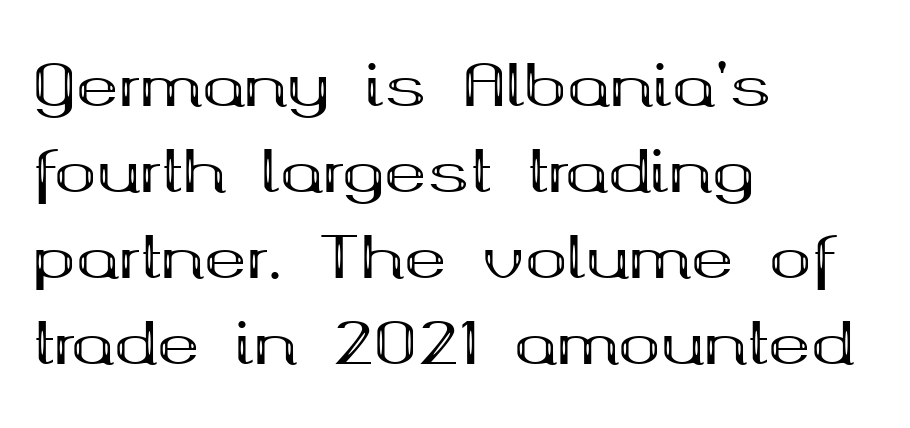
This sample uses an upright cut, with every glyph sitting square on the baseline. Each letter keeps its own natural width here, so spacing adapts to shape. Check the space under the baseline: it is left empty. The type family on display is of the serif kind. The font is running at its bold setting.
